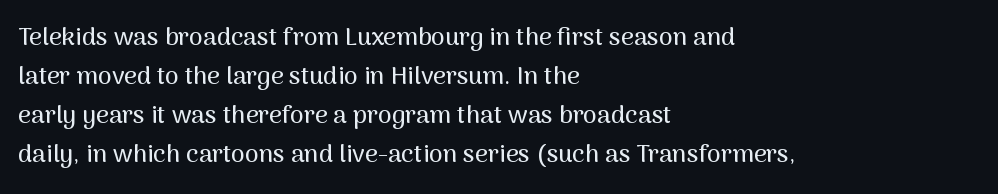
Q: Is the text italic (slanted)? A: No, it is upright.
Q: Is the text underlined? A: No.
Q: How is the paragraph aligned? A: Left-aligned.
Q: Is the spacing between letters normal or unusually wide? A: Normal.
Q: Is the spacing between lines tight, normal or loose? A: Normal.
